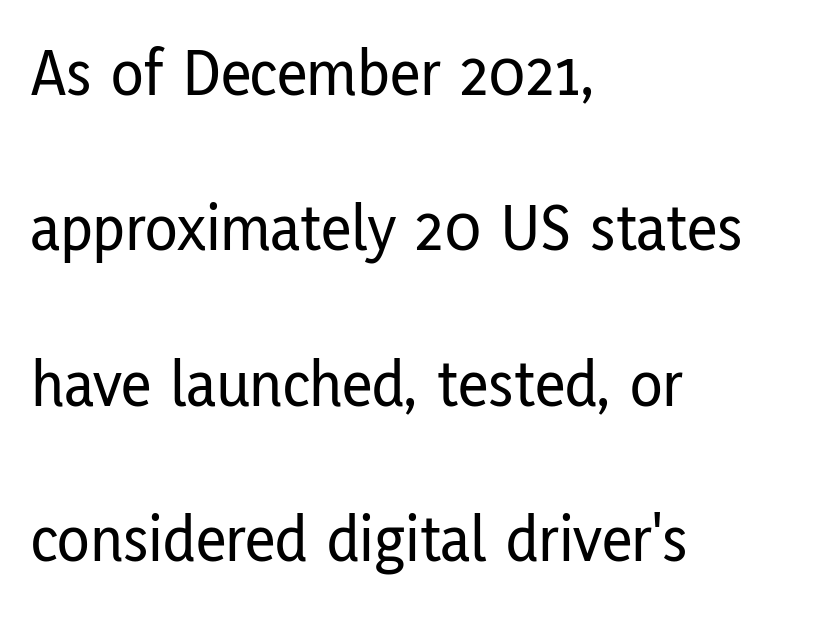
Q: Is the text italic (slanted)? A: No, it is upright.
Q: Is the typeface a serif or a sans-serif typeface? A: Sans-serif.
Q: Is the text underlined? A: No.
Q: How is the paragraph aligned? A: Left-aligned.
Q: Is the spacing between letters normal or unusually wide? A: Normal.
Q: Is the spacing between lines tight, normal or loose? A: Loose.
Q: Width (condensed, normal, or wide)? A: Condensed.
Q: Stroke contrast? A: Low.
Q: x-height? A: Medium.
Q: Monospaced? A: No.
